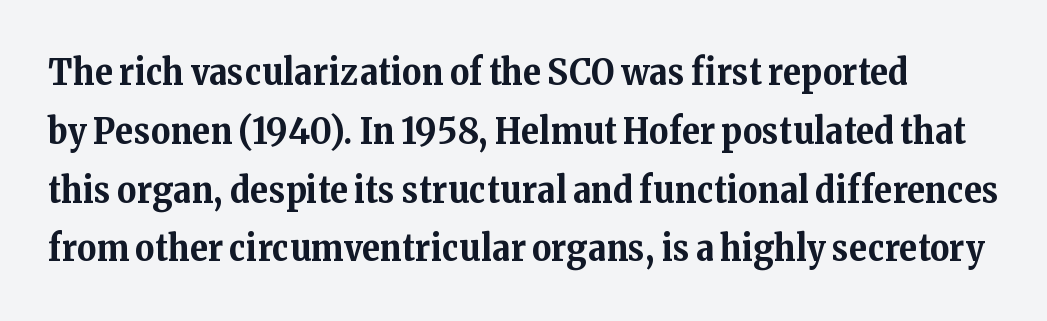
Q: Is the text bold? A: Yes.
Q: Is the text italic (slanted)? A: No, it is upright.
Q: Is the typeface a serif or a sans-serif typeface? A: Serif.
Q: Is the text underlined? A: No.
Q: Is the spacing between letters normal or unusually wide? A: Normal.
Q: Is the spacing between lines tight, normal or loose? A: Normal.
Q: Width (condensed, normal, or wide)? A: Normal.
Q: Stroke contrast? A: Medium.
Q: x-height? A: Medium.
Q: Monospaced? A: No.
